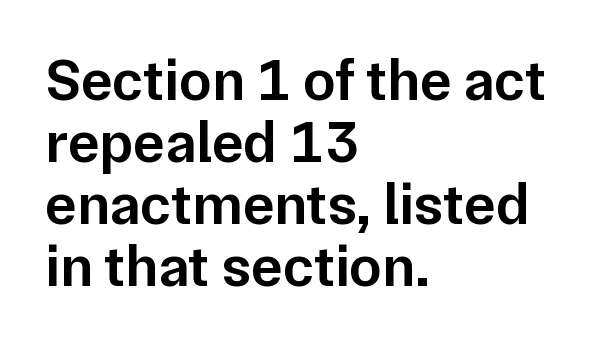
The image shows 59 px semibold sans-serif type, upright; set left-aligned, tight line spacing (1.05x), normal letter spacing, not underlined; low stroke contrast and a medium x-height.
